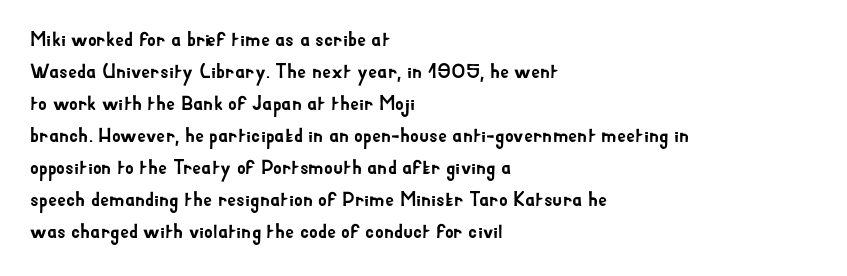
Q: Is the text italic (slanted)? A: No, it is upright.
Q: Is the text underlined? A: No.
Q: How is the paragraph aligned? A: Left-aligned.
Q: Is the spacing between letters normal or unusually wide? A: Normal.
Q: Is the spacing between lines tight, normal or loose? A: Normal.
